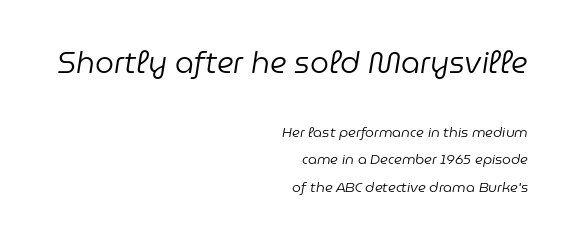
The image shows 30 px regular-weight type, italic (leaning right); set right-aligned, loose line spacing (1.94x), normal letter spacing, not underlined; the first (top) block is 2.14x larger; low stroke contrast and a medium x-height.
